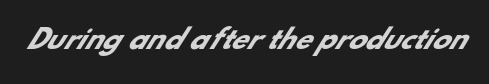
Set as a true bold cut, around the 700 mark. No word sits above an underline. Nothing unusual about the tracking: characters are spaced as the font intends.
